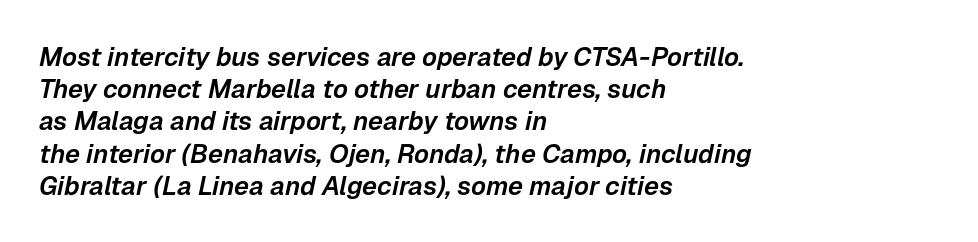
The image shows 26 px text type, italic (leaning right); set left-aligned, line spacing 1.24x, normal letter spacing, not underlined.
